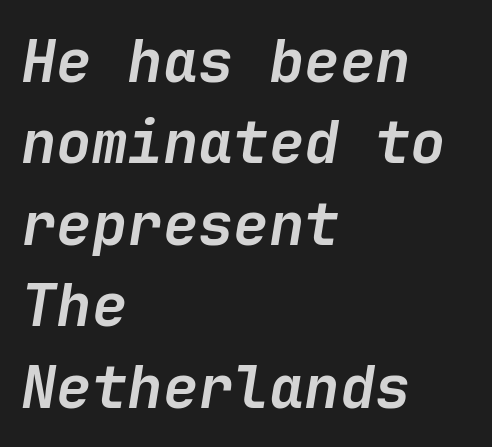
The image shows 59 px semibold type, italic (leaning right); set left-aligned, normal line spacing (1.38x), normal letter spacing, not underlined; low stroke contrast and a medium x-height.
